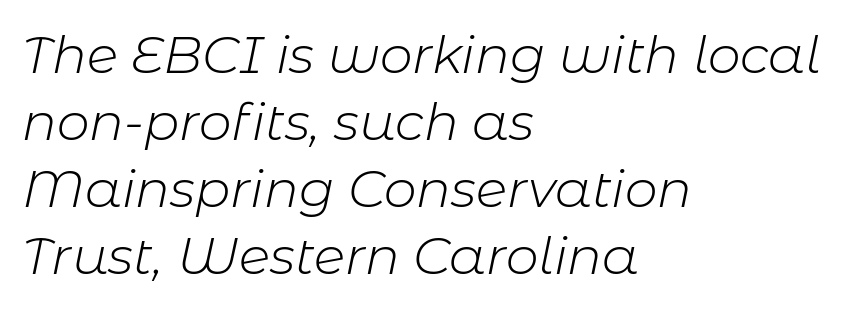
{"italic": "yes", "lean": "right", "slant_degrees": 11, "bold": "no", "weight": "light", "width": "normal", "stroke_contrast": "low", "x_height": "medium", "monospaced": "no", "underline": "no", "align": "left", "line_spacing": "normal", "line_spacing_ratio": 1.29, "letter_spacing": "normal", "letter_spacing_em": 0.0, "glyph_px": 52}
